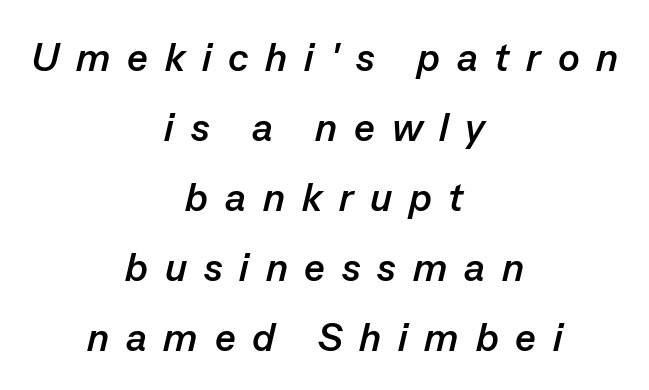
The image shows 40 px semibold type, italic (leaning right); set centered, line spacing 1.75x, unusually wide letter spacing (+0.42 em), not underlined; low stroke contrast and a medium x-height.
